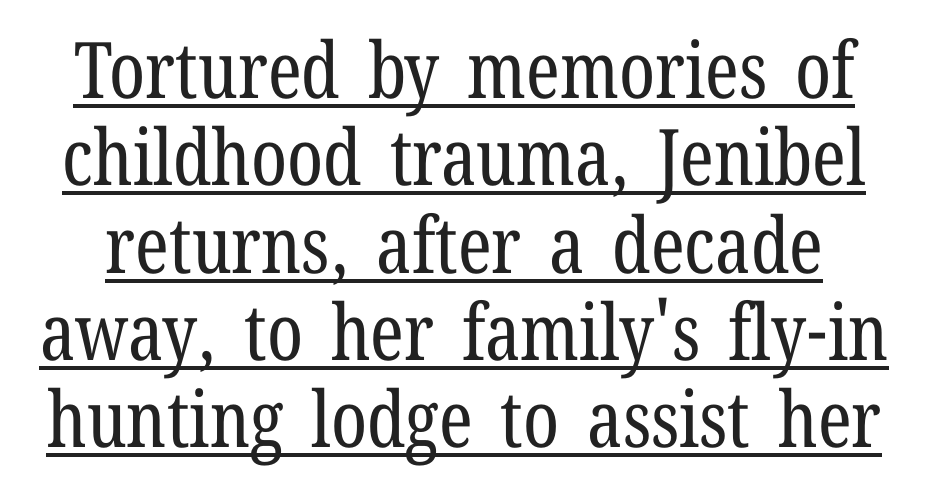
Q: Is the text bold? A: No.
Q: Is the text italic (slanted)? A: No, it is upright.
Q: Is the typeface a serif or a sans-serif typeface? A: Serif.
Q: Is the text underlined? A: Yes.
Q: Is the spacing between letters normal or unusually wide? A: Normal.
Q: Is the spacing between lines tight, normal or loose? A: Tight.
Q: Width (condensed, normal, or wide)? A: Condensed.
Q: Stroke contrast? A: Low.
Q: x-height? A: Medium.
Q: Monospaced? A: No.
